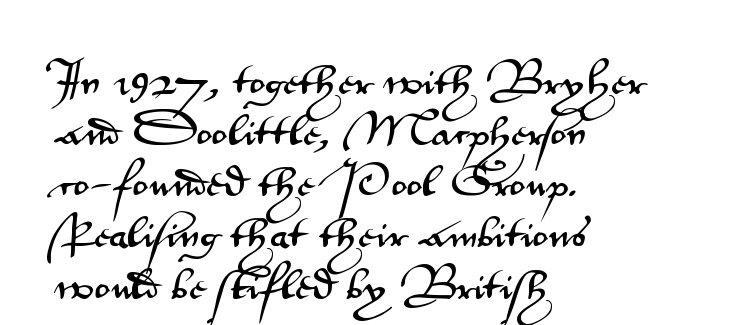
Q: Is the text italic (slanted)? A: Yes.
Q: Is the typeface a serif or a sans-serif typeface? A: Sans-serif.
Q: Is the text underlined? A: No.
Q: How is the paragraph aligned? A: Left-aligned.
Q: Is the spacing between letters normal or unusually wide? A: Normal.
Q: Is the spacing between lines tight, normal or loose? A: Normal.
Q: Width (condensed, normal, or wide)? A: Wide.
Q: Stroke contrast? A: Medium.
Q: x-height? A: Small.
Q: Monospaced? A: No.
